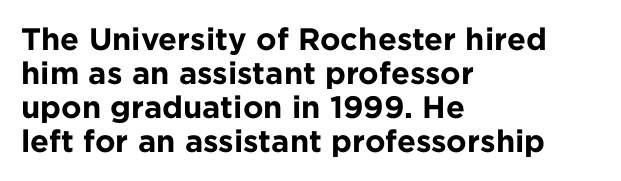
Q: Is the text bold? A: Yes.
Q: Is the text italic (slanted)? A: No, it is upright.
Q: Is the typeface a serif or a sans-serif typeface? A: Sans-serif.
Q: Is the text underlined? A: No.
Q: How is the paragraph aligned? A: Left-aligned.
Q: Is the spacing between letters normal or unusually wide? A: Normal.
Q: Is the spacing between lines tight, normal or loose? A: Tight.
Q: Width (condensed, normal, or wide)? A: Normal.
Q: Stroke contrast? A: Low.
Q: x-height? A: Medium.
Q: Monospaced? A: No.
